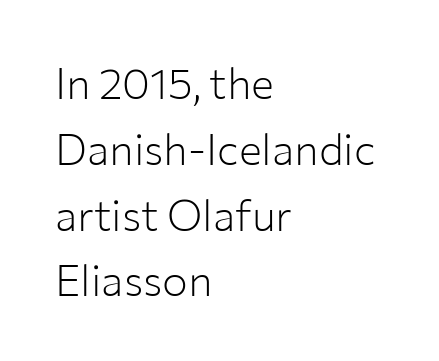
Is this a fixed-width face? No — the glyphs have proportional, varying widths. The leading is moderate, giving the passage an even texture. In terms of posture, this sample is upright. The specimen omits any rule beneath the text block's lines. A light-to-regular cut is what we see here.
